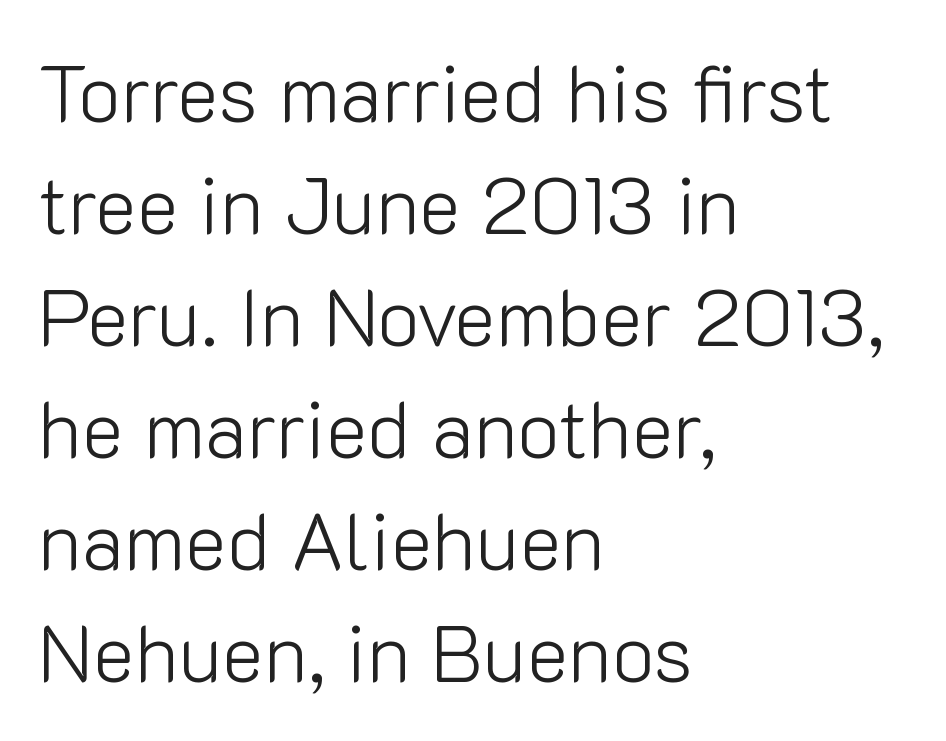
{"serif": "no", "italic": "no", "bold": "no", "weight": "light", "width": "normal", "stroke_contrast": "low", "x_height": "medium", "monospaced": "no", "underline": "no", "align": "left", "line_spacing": "normal", "line_spacing_ratio": 1.4, "letter_spacing": "normal", "letter_spacing_em": 0.0, "glyph_px": 80}
